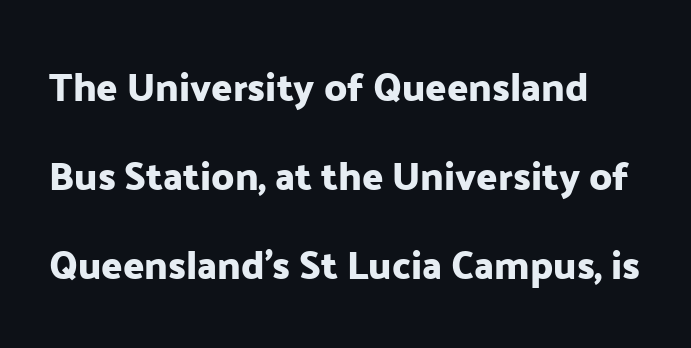
The horizontal fit of the characters is conventional and even. Here the designer chose a conventional face with non-uniform glyph widths. The line-height multiplier appears high, well above default. This is sans-serif lettering, the kind often seen on screens and signage. The lettering stays uniformly vertical, giving the passage a roman look. No word sits above an underline.
